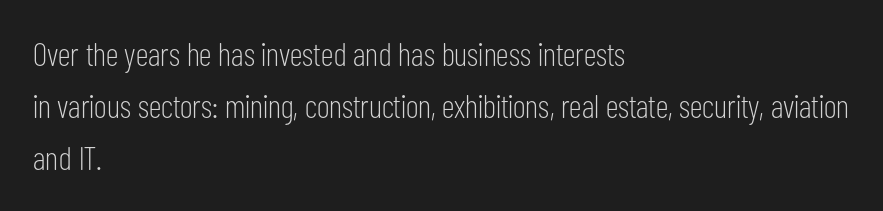
{"serif": "no", "italic": "no", "bold": "no", "weight": "light", "width": "condensed", "stroke_contrast": "low", "x_height": "medium", "monospaced": "no", "underline": "no", "align": "left", "line_spacing": "normal", "line_spacing_ratio": 1.58, "letter_spacing": "normal", "letter_spacing_em": 0.0, "glyph_px": 33}
